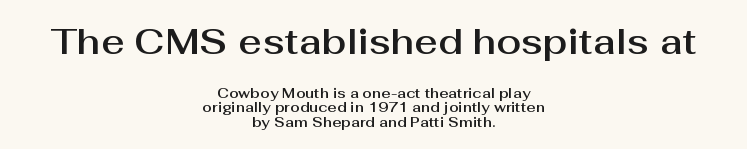
{"serif": "no", "italic": "no", "width": "normal", "stroke_contrast": "medium", "x_height": "medium", "monospaced": "no", "underline": "no", "align": "center", "line_spacing": "tight", "line_spacing_ratio": 1.03, "letter_spacing": "normal", "letter_spacing_em": 0.0, "larger_block": "first", "size_ratio": 2.57, "glyph_px": 36}
